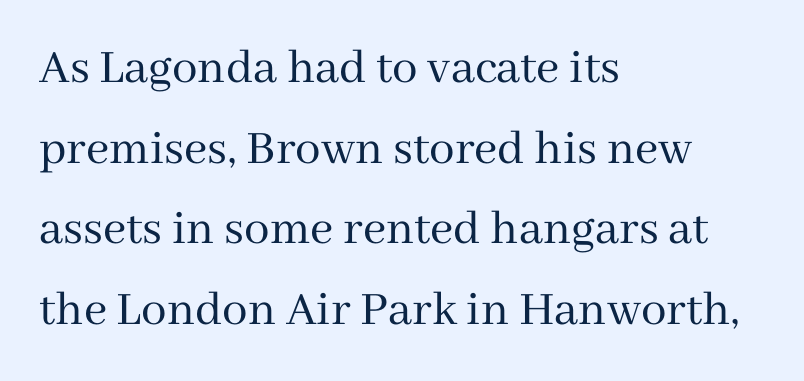
The image shows 51 px regular-weight serif type, upright; set left-aligned, normal line spacing (1.58x), normal letter spacing, not underlined; medium stroke contrast and a medium x-height.
